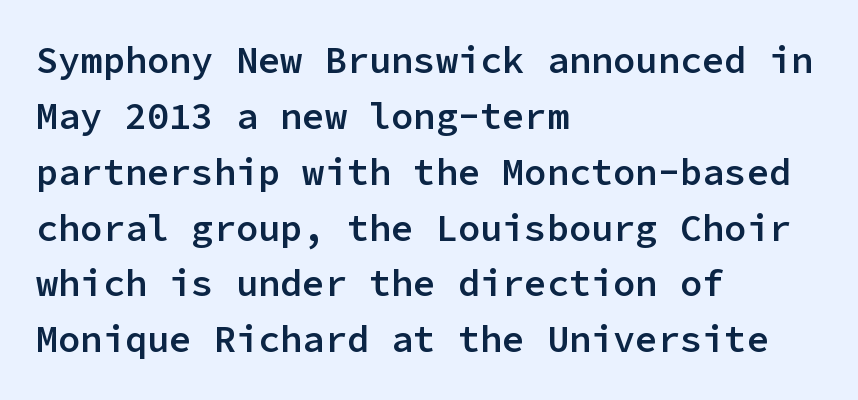
This rendering leaves character spacing at its baseline value. This sample is left-justified, so line endings fall wherever the words run out. Anything drawn beneath the words? Only blank space. Line spacing here is normal. Each letter's strokes conclude bluntly, with no projecting serifs.
